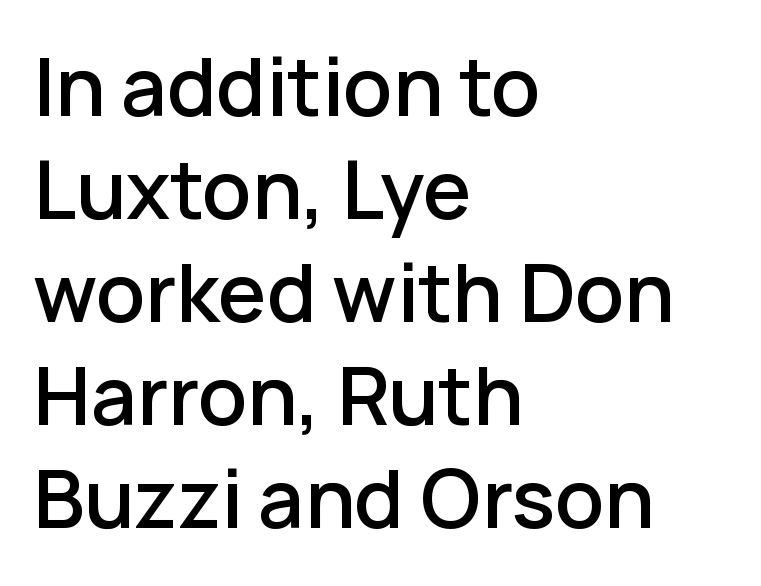
Q: Is the text bold? A: Semi-bold.
Q: Is the text italic (slanted)? A: No, it is upright.
Q: Is the typeface a serif or a sans-serif typeface? A: Sans-serif.
Q: Is the text underlined? A: No.
Q: How is the paragraph aligned? A: Left-aligned.
Q: Is the spacing between letters normal or unusually wide? A: Normal.
Q: Is the spacing between lines tight, normal or loose? A: Normal.
Q: Width (condensed, normal, or wide)? A: Normal.
Q: Stroke contrast? A: Low.
Q: x-height? A: Medium.
Q: Monospaced? A: No.
